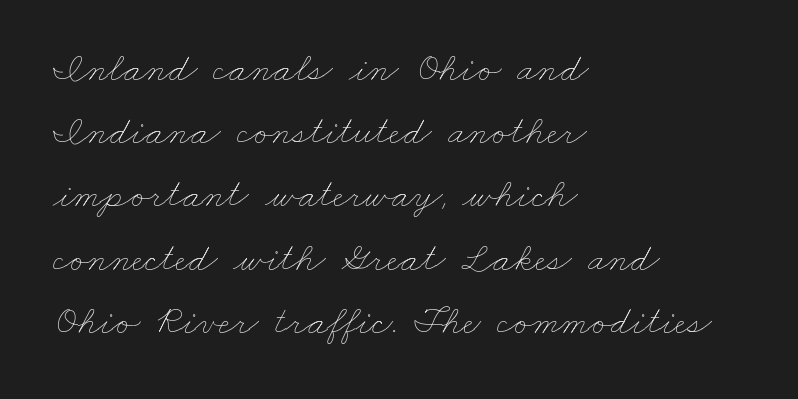
Q: Is the text bold? A: No.
Q: Is the text underlined? A: No.
Q: How is the paragraph aligned? A: Left-aligned.
Q: Is the spacing between letters normal or unusually wide? A: Normal.
Q: Is the spacing between lines tight, normal or loose? A: Normal.
Q: Width (condensed, normal, or wide)? A: Wide.
Q: Stroke contrast? A: Low.
Q: x-height? A: Small.
Q: Monospaced? A: No.
